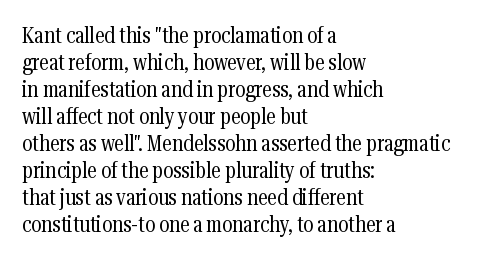
Beneath every word, the page is bare. The lettering holds an erect, upright posture throughout. Caption: face not bold, strokes unweighted. The gaps between neighbouring characters are ordinary and unremarkable.
